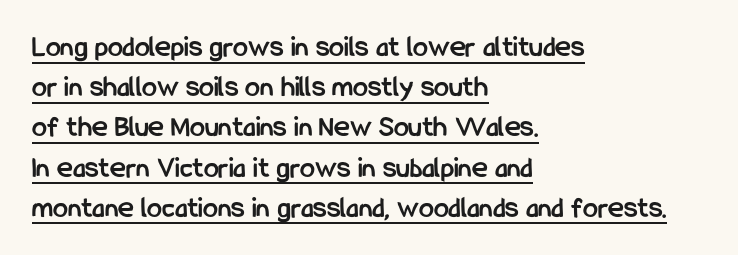
{"serif": "no", "italic": "no", "bold": "yes", "weight": "semibold", "width": "condensed", "stroke_contrast": "low", "x_height": "medium", "monospaced": "no", "underline": "yes", "align": "left", "line_spacing": "normal", "line_spacing_ratio": 1.34, "letter_spacing": "normal", "letter_spacing_em": 0.0, "glyph_px": 30}
